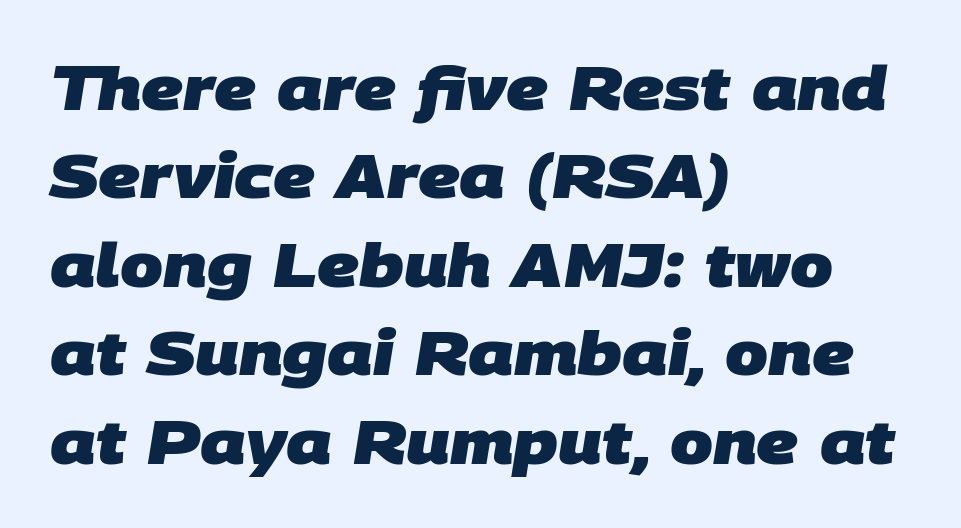
Q: Is the text bold? A: Yes.
Q: Is the typeface a serif or a sans-serif typeface? A: Sans-serif.
Q: Is the text underlined? A: No.
Q: How is the paragraph aligned? A: Left-aligned.
Q: Is the spacing between letters normal or unusually wide? A: Normal.
Q: Is the spacing between lines tight, normal or loose? A: Normal.
Q: Width (condensed, normal, or wide)? A: Normal.
Q: Stroke contrast? A: Low.
Q: x-height? A: Large.
Q: Monospaced? A: No.
